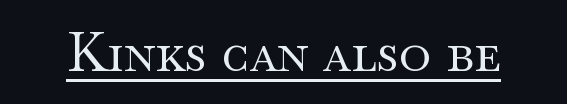
{"serif": "yes", "italic": "no", "bold": "no", "weight": "regular", "width": "wide", "stroke_contrast": "medium", "x_height": "small", "monospaced": "no", "underline": "yes", "letter_spacing": "normal", "letter_spacing_em": 0.0, "glyph_px": 55}
